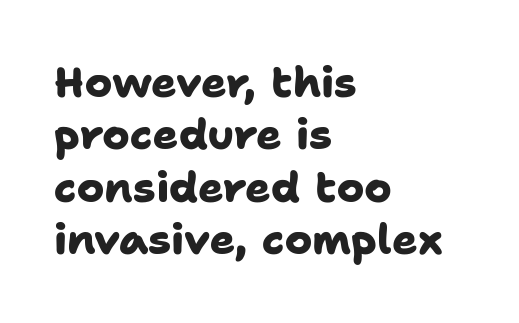
Any mark beneath the type? The region is blank. The tracking reads as untouched default to a designer's eye. In terms of weight, the rendering is a true, heavy bold. Unlike a traditional serif, this face leaves its strokes unadorned. Students, observe: this is what conventionally led text looks like.
